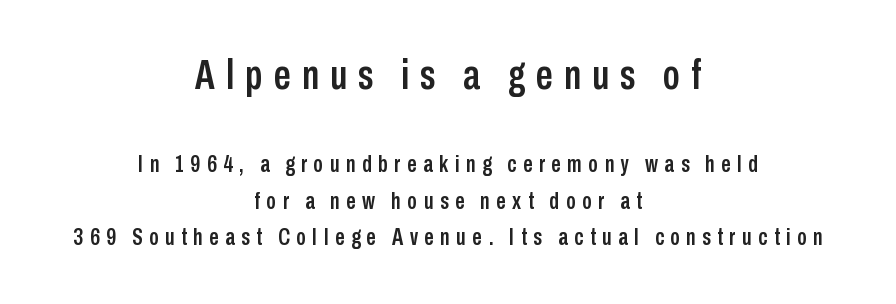
The zone under the glyphs is completely vacant. Every row of glyphs is offset so its center matches the block's center. Designer's note — italics off, roman on. Size hierarchy here favors the leading block over the trailing one. Do the characters align in a grid? No, the font is proportional.
